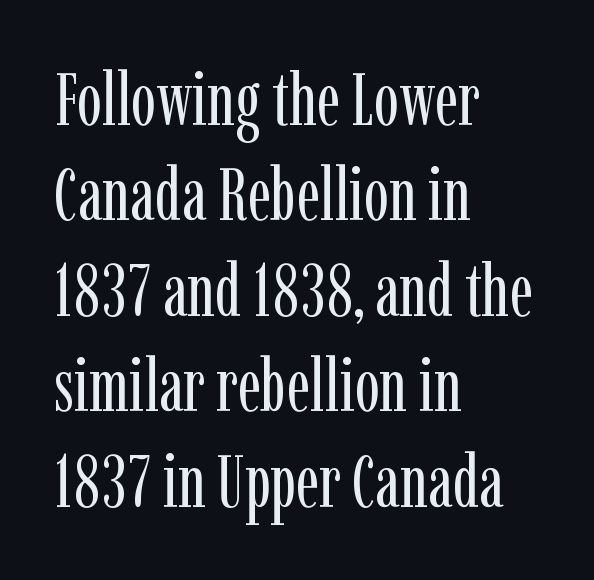
{"serif": "yes", "italic": "no", "bold": "no", "weight": "regular", "width": "condensed", "stroke_contrast": "low", "x_height": "medium", "monospaced": "no", "underline": "no", "align": "left", "line_spacing": "normal", "line_spacing_ratio": 1.29, "letter_spacing": "normal", "letter_spacing_em": 0.0, "glyph_px": 74}
